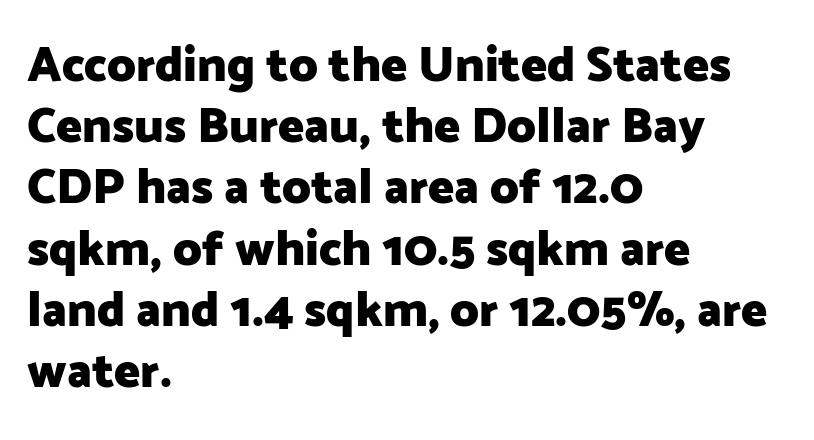
Q: Is the text bold? A: Yes.
Q: Is the text italic (slanted)? A: No, it is upright.
Q: Is the typeface a serif or a sans-serif typeface? A: Sans-serif.
Q: Is the text underlined? A: No.
Q: How is the paragraph aligned? A: Left-aligned.
Q: Is the spacing between letters normal or unusually wide? A: Normal.
Q: Is the spacing between lines tight, normal or loose? A: Normal.
Q: Width (condensed, normal, or wide)? A: Normal.
Q: Stroke contrast? A: Low.
Q: x-height? A: Medium.
Q: Monospaced? A: No.
